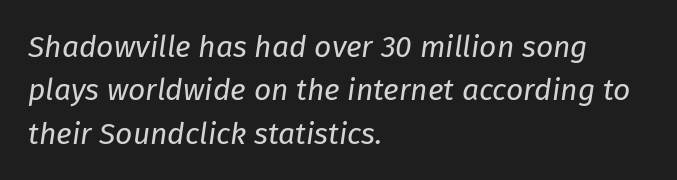
{"italic": "yes", "lean": "right", "slant_degrees": 8, "bold": "no", "weight": "regular", "width": "normal", "stroke_contrast": "low", "x_height": "medium", "monospaced": "no", "underline": "no", "align": "left", "line_spacing": "normal", "line_spacing_ratio": 1.45, "letter_spacing": "normal", "letter_spacing_em": 0.0, "glyph_px": 30}
